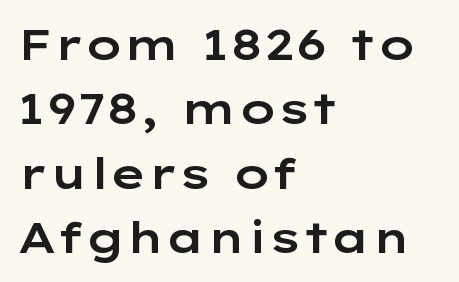
{"serif": "no", "italic": "no", "width": "wide", "stroke_contrast": "low", "x_height": "medium", "monospaced": "no", "underline": "no", "align": "left", "line_spacing": "normal", "line_spacing_ratio": 1.5, "letter_spacing": "normal", "letter_spacing_em": 0.0, "glyph_px": 43}
